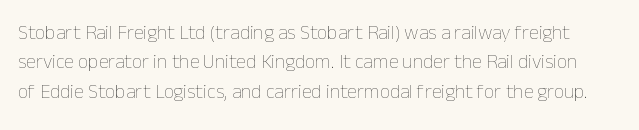
The image shows 20 px text type, upright; set normal line spacing (1.47x), normal letter spacing, not underlined.
